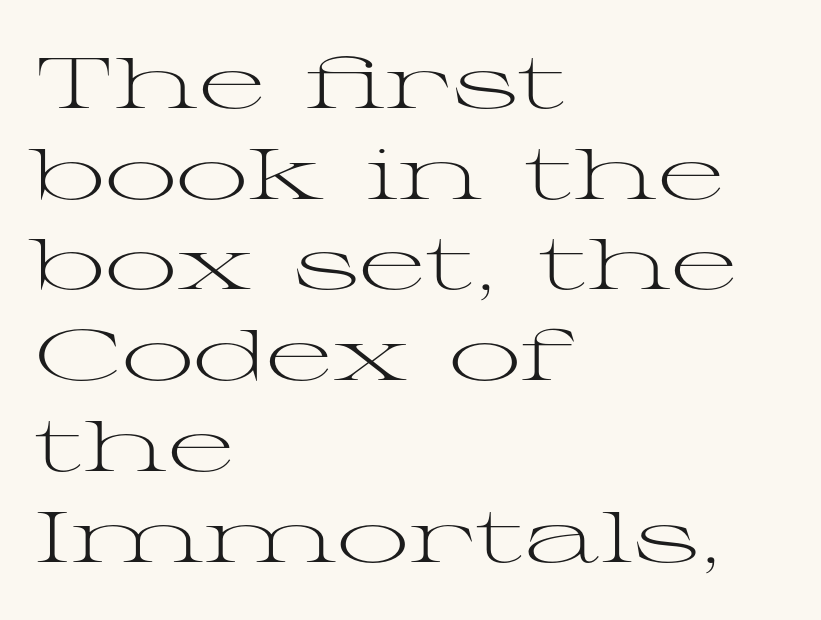
{"serif": "yes", "italic": "no", "bold": "no", "weight": "light", "width": "wide", "stroke_contrast": "medium", "x_height": "medium", "monospaced": "no", "underline": "no", "align": "left", "line_spacing": "normal", "line_spacing_ratio": 1.26, "letter_spacing": "normal", "letter_spacing_em": 0.0, "glyph_px": 72}
